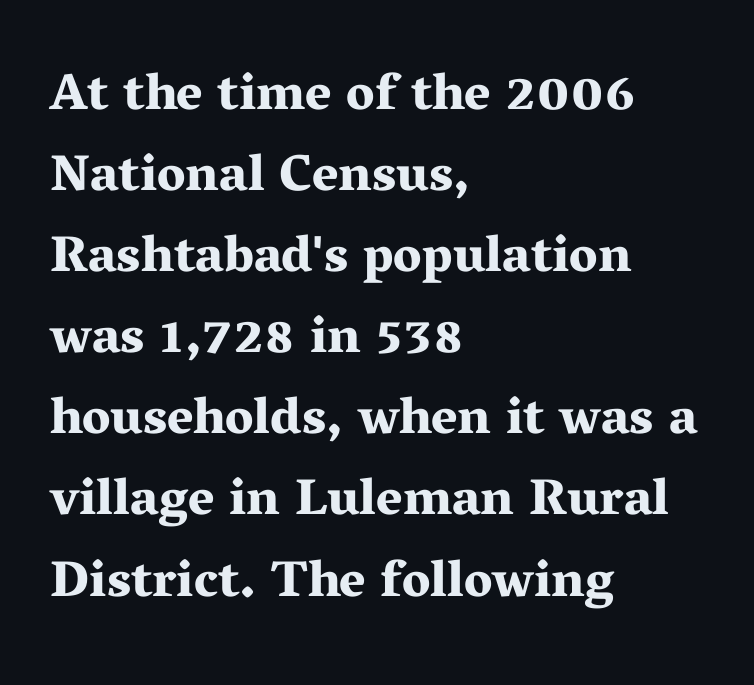
Q: Is the text bold? A: Yes.
Q: Is the text italic (slanted)? A: No, it is upright.
Q: Is the typeface a serif or a sans-serif typeface? A: Serif.
Q: Is the text underlined? A: No.
Q: How is the paragraph aligned? A: Left-aligned.
Q: Is the spacing between letters normal or unusually wide? A: Normal.
Q: Is the spacing between lines tight, normal or loose? A: Normal.
Q: Width (condensed, normal, or wide)? A: Wide.
Q: Stroke contrast? A: Medium.
Q: x-height? A: Medium.
Q: Monospaced? A: No.
